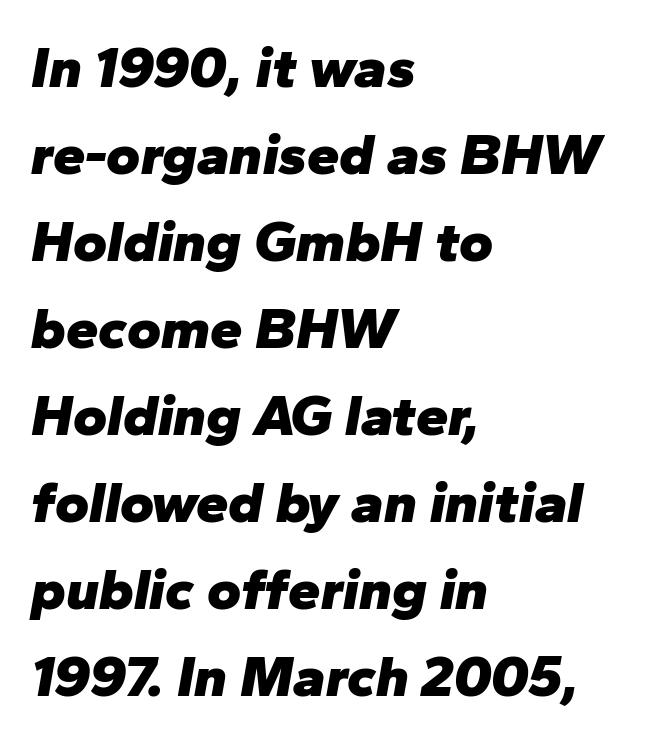
{"italic": "yes", "lean": "right", "slant_degrees": 10, "bold": "yes", "weight": "heavy", "width": "normal", "stroke_contrast": "low", "x_height": "medium", "monospaced": "no", "underline": "no", "align": "left", "line_spacing": "normal", "line_spacing_ratio": 1.5, "letter_spacing": "normal", "letter_spacing_em": 0.0, "glyph_px": 58}
